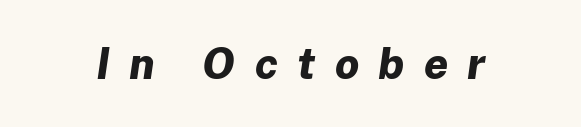
Note the varied advance widths — an 'i' is clearly narrower than an 'm'. A typesetter would mark this as italic. Caption: bold face, heavy strokes. A bare baseline throughout the passage. The rendering inserts visible extra space after every character.
